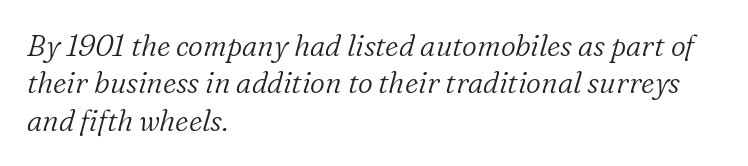
The image shows 29 px light serif type, italic (leaning right); set left-aligned, normal line spacing (1.29x), normal letter spacing, not underlined; low stroke contrast and a medium x-height.
